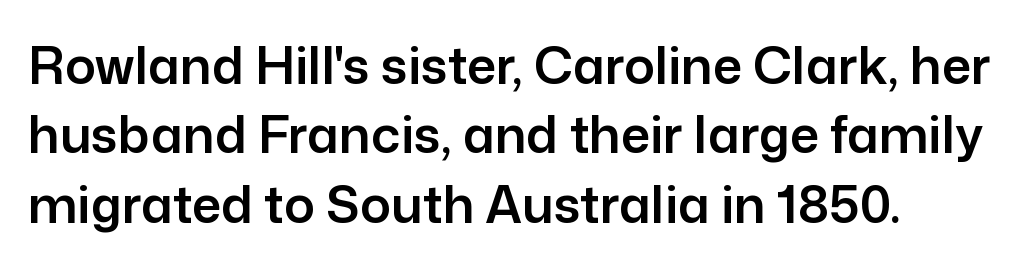
{"serif": "no", "italic": "no", "width": "normal", "stroke_contrast": "low", "x_height": "medium", "monospaced": "no", "underline": "no", "line_spacing": "normal", "line_spacing_ratio": 1.36, "letter_spacing": "normal", "letter_spacing_em": 0.0, "glyph_px": 51}
